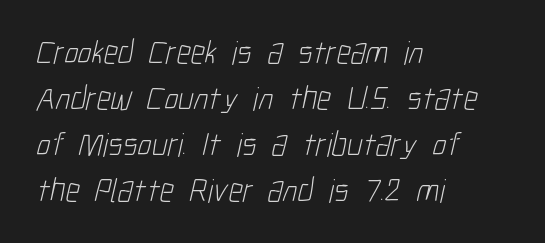
{"serif": "no", "bold": "no", "weight": "light", "width": "condensed", "stroke_contrast": "low", "x_height": "medium", "monospaced": "no", "underline": "no", "align": "left", "line_spacing": "normal", "line_spacing_ratio": 1.35, "letter_spacing": "normal", "letter_spacing_em": 0.0, "glyph_px": 34}
